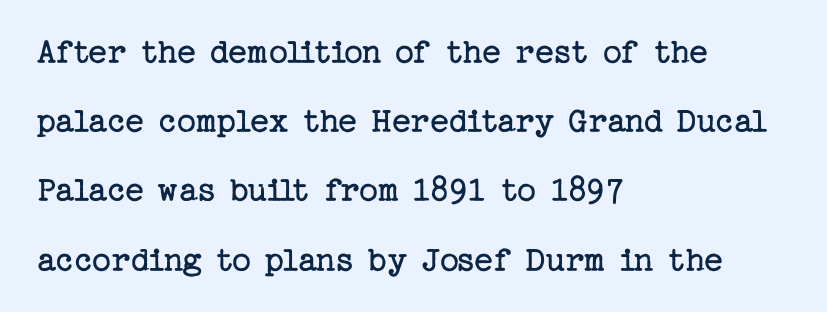
{"serif": "yes", "italic": "no", "bold": "no", "weight": "regular", "width": "normal", "stroke_contrast": "low", "x_height": "medium", "underline": "no", "align": "left", "line_spacing_ratio": 1.87, "letter_spacing": "normal", "letter_spacing_em": 0.0, "glyph_px": 37}
